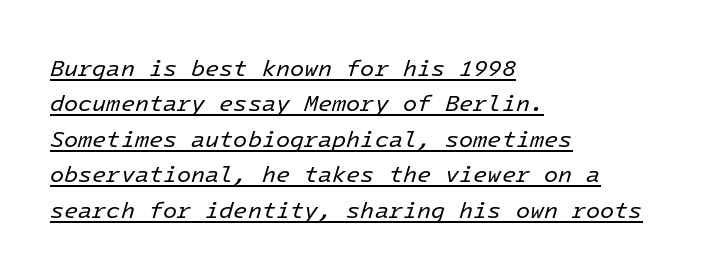
The image shows 23 px text type, italic (leaning right); set left-aligned, normal line spacing (1.54x), normal letter spacing, underlined.
